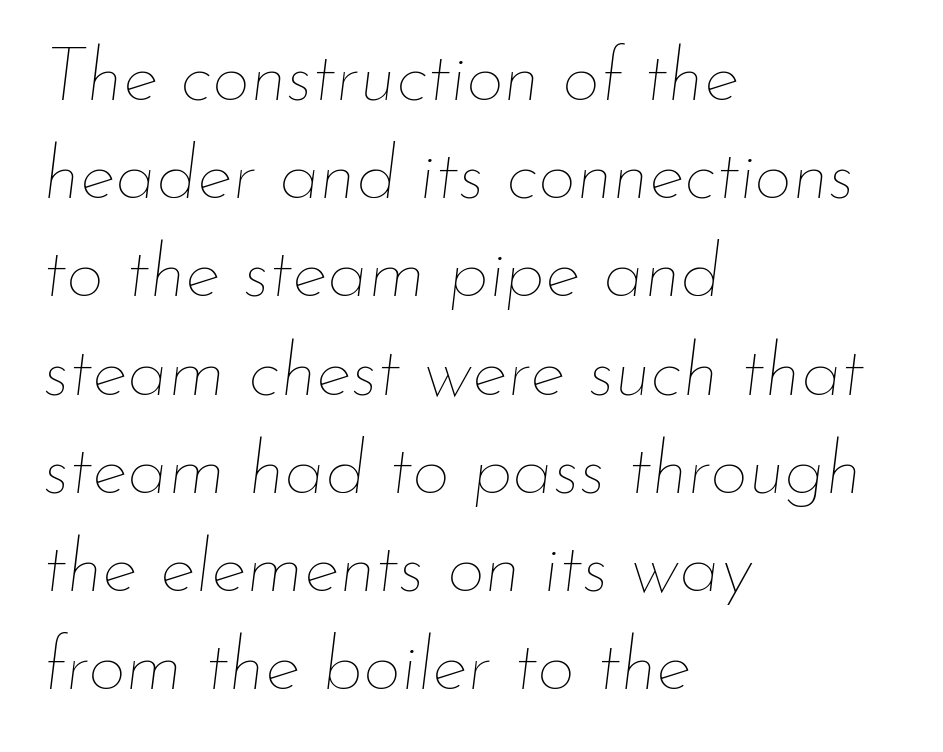
Q: Is the text bold? A: No.
Q: Is the text italic (slanted)? A: Yes, it leans right by about 7 degrees.
Q: Is the text underlined? A: No.
Q: How is the paragraph aligned? A: Left-aligned.
Q: Is the spacing between letters normal or unusually wide? A: Normal.
Q: Is the spacing between lines tight, normal or loose? A: Normal.
Q: Width (condensed, normal, or wide)? A: Normal.
Q: Stroke contrast? A: Low.
Q: x-height? A: Small.
Q: Monospaced? A: No.
